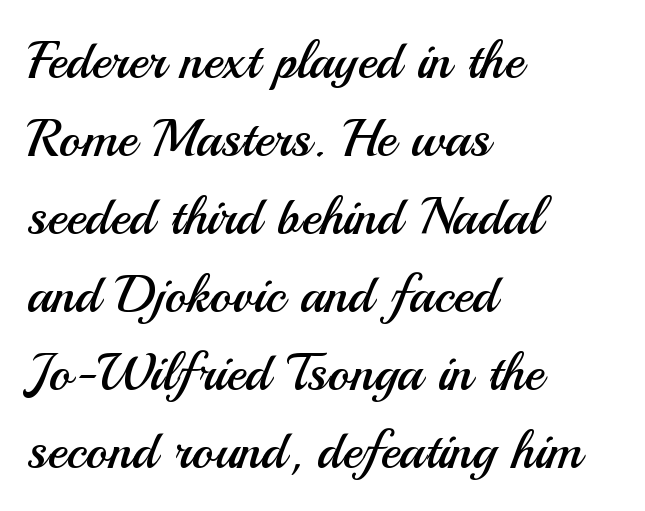
The strokes carry an ordinary text weight at most. The tracking reads as untouched default to a designer's eye. The rendering uses natural spacing where letterforms have individual widths. Compared with a centered layout, this one pins lines to the left instead.
